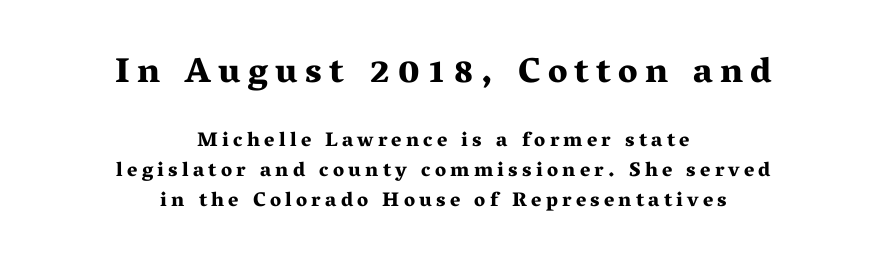
{"serif": "yes", "italic": "no", "bold": "yes", "weight": "bold", "width": "wide", "stroke_contrast": "medium", "x_height": "medium", "monospaced": "no", "underline": "no", "align": "center", "line_spacing": "normal", "line_spacing_ratio": 1.51, "letter_spacing": "wide", "letter_spacing_em": 0.21, "larger_block": "first", "size_ratio": 1.75, "glyph_px": 35}
